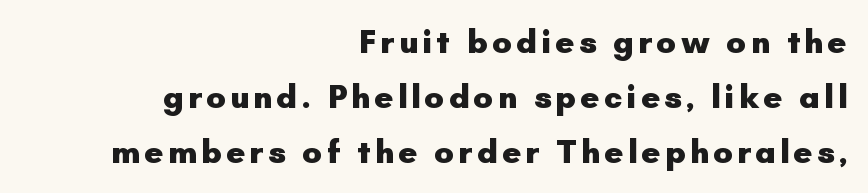
{"serif": "no", "italic": "no", "bold": "yes", "weight": "heavy", "width": "normal", "stroke_contrast": "low", "x_height": "small", "monospaced": "no", "underline": "no", "align": "right", "line_spacing": "normal", "line_spacing_ratio": 1.66, "glyph_px": 33}
